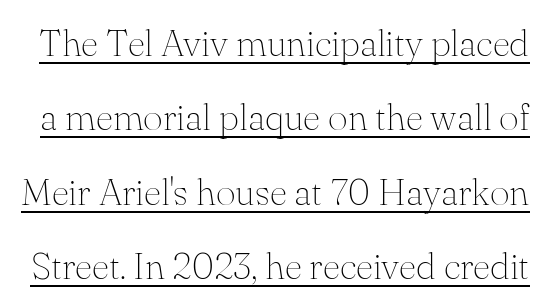
Somebody hit Ctrl+U on this one — the words are underlined. If you drew a line through each stem, it would be perfectly vertical. In terms of leading, this rendering errs on the spacious side. A typesetter would call this zero additional tracking.
